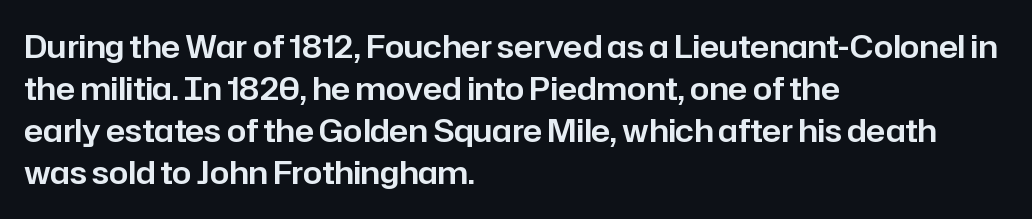
Q: Is the text italic (slanted)? A: No, it is upright.
Q: Is the typeface a serif or a sans-serif typeface? A: Sans-serif.
Q: Is the text underlined? A: No.
Q: How is the paragraph aligned? A: Left-aligned.
Q: Is the spacing between letters normal or unusually wide? A: Normal.
Q: Is the spacing between lines tight, normal or loose? A: Normal.
Q: Width (condensed, normal, or wide)? A: Normal.
Q: Stroke contrast? A: Low.
Q: x-height? A: Medium.
Q: Monospaced? A: No.
